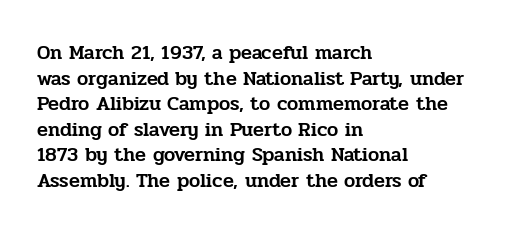
The image shows 20 px text type, upright; set left-aligned, normal line spacing (1.28x), normal letter spacing, not underlined.
